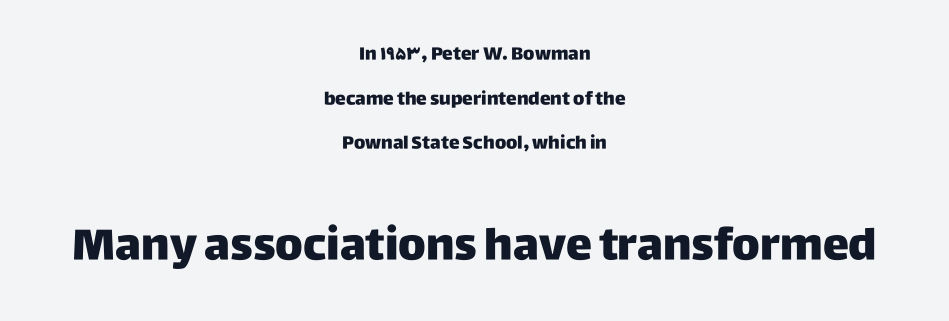
The image shows 44 px sans-serif type, upright; set centered, loose line spacing (2.48x), normal letter spacing, not underlined; the second (bottom) block is 2.44x larger; low stroke contrast and a large x-height.
